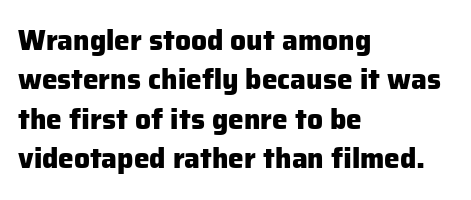
A bare baseline throughout the passage. The typography opts for an upright posture over an oblique one. The lines are quadded left. Line spacing here is normal. Note: no serifs on the glyphs.
